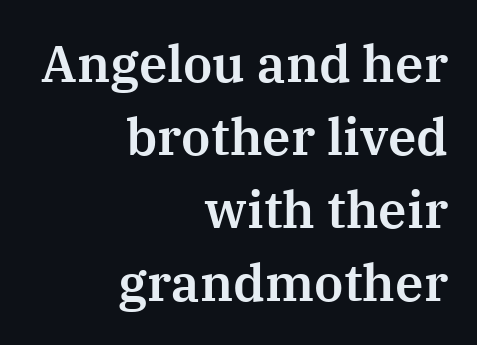
A flush-right, rag-left setting is used for this passage. Is the letter spacing exaggerated? No — it looks like the ordinary default. The letters carry serifs — small finishing strokes at the ends of their stems. These lines were composed using upright roman letters. Do the characters align in a grid? No, the font is proportional. Rule under the text: the space is simply empty.
